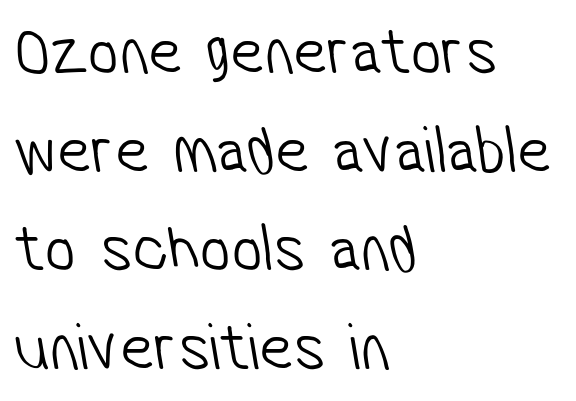
Compared with typical paragraphs, the rows here are spaced about the same. Layout note: lines flush left. Looks like regular typesetting: each glyph gets only the width it needs. The glyphs in this specimen are sans serif.
